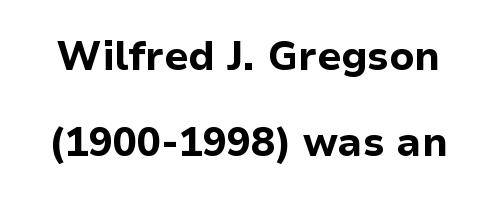
The image shows 40 px bold sans-serif type, upright; set loose line spacing (2.15x), normal letter spacing, not underlined; low stroke contrast and a medium x-height.
